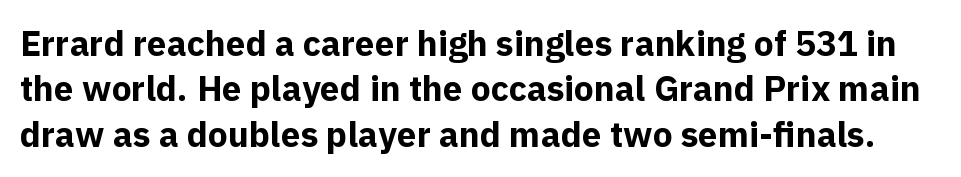
Q: Is the text bold? A: Yes.
Q: Is the text italic (slanted)? A: No, it is upright.
Q: Is the typeface a serif or a sans-serif typeface? A: Sans-serif.
Q: Is the text underlined? A: No.
Q: Is the spacing between letters normal or unusually wide? A: Normal.
Q: Is the spacing between lines tight, normal or loose? A: Normal.
Q: Width (condensed, normal, or wide)? A: Normal.
Q: x-height? A: Medium.
Q: Monospaced? A: No.
